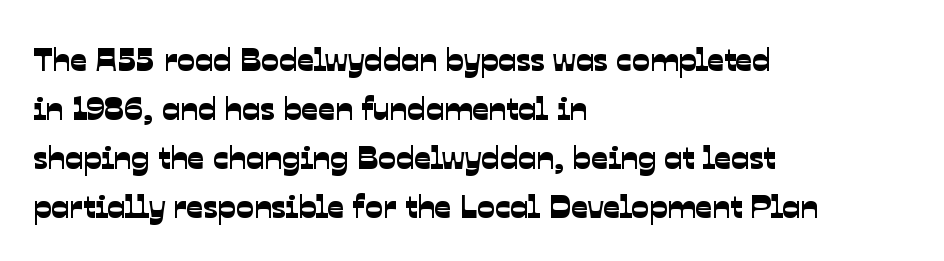
This sample is left-justified, so line endings fall wherever the words run out. The type is set solid horizontally, with unmodified tracking. How would I describe the line gaps? Plain and ordinary. The strip under each line holds only bare page.
